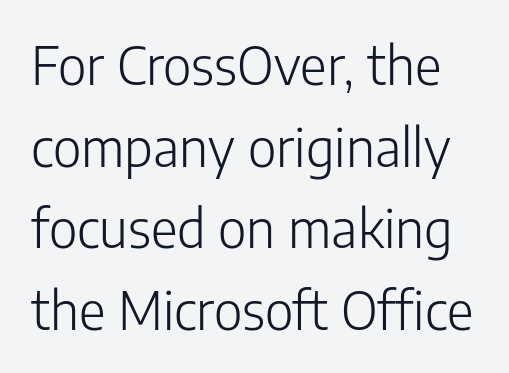
Q: Is the text bold? A: No.
Q: Is the text italic (slanted)? A: No, it is upright.
Q: Is the typeface a serif or a sans-serif typeface? A: Sans-serif.
Q: Is the text underlined? A: No.
Q: Is the spacing between letters normal or unusually wide? A: Normal.
Q: Is the spacing between lines tight, normal or loose? A: Normal.
Q: Width (condensed, normal, or wide)? A: Normal.
Q: Stroke contrast? A: Low.
Q: x-height? A: Medium.
Q: Monospaced? A: No.
